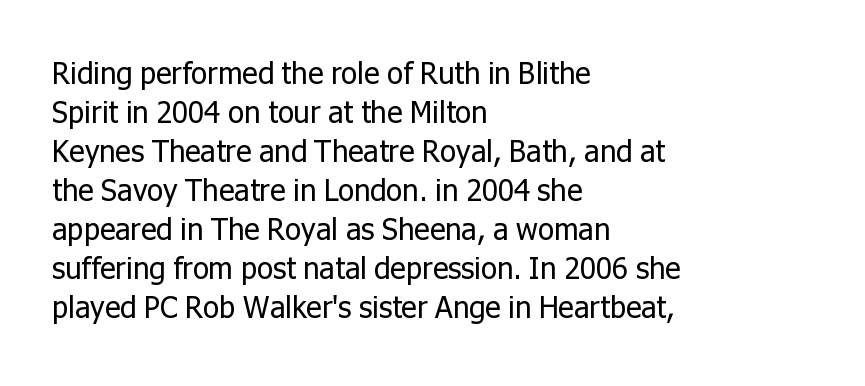
The image shows 30 px regular-weight sans-serif type, upright; set left-aligned, normal line spacing (1.3x), normal letter spacing, not underlined; low stroke contrast and a medium x-height.
